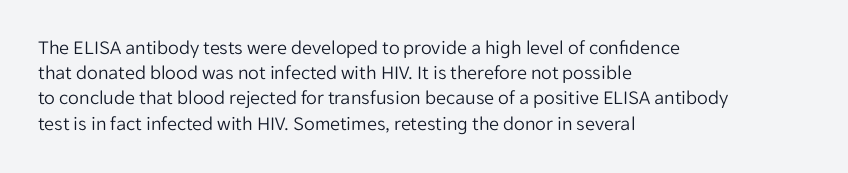
Q: Is the text bold? A: No.
Q: Is the text italic (slanted)? A: No, it is upright.
Q: Is the text underlined? A: No.
Q: How is the paragraph aligned? A: Left-aligned.
Q: Is the spacing between letters normal or unusually wide? A: Normal.
Q: Is the spacing between lines tight, normal or loose? A: Normal.
